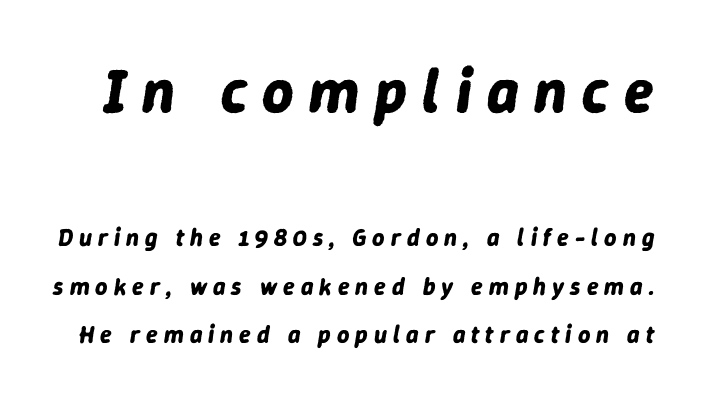
Type size steps down from the first block to the second. The specimen omits any rule beneath the text block's lines. The whole block is typeset with a tilt. Thick stems and heavy bowls — unmistakably bold.
